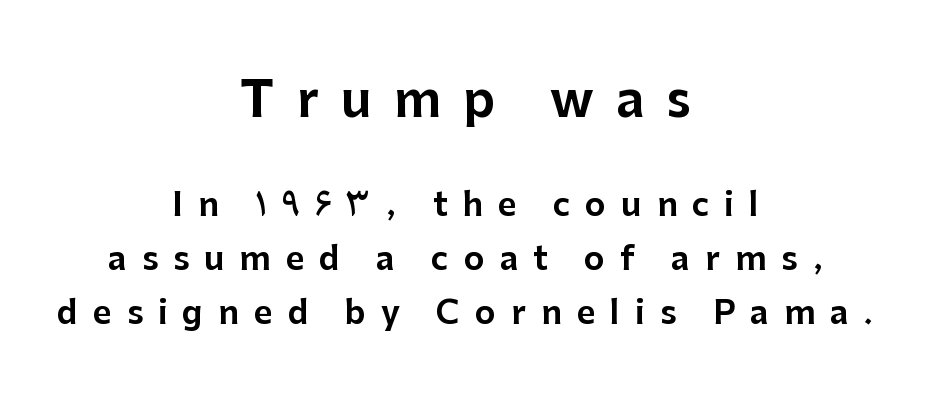
{"serif": "no", "italic": "no", "width": "normal", "stroke_contrast": "low", "x_height": "medium", "monospaced": "no", "underline": "no", "align": "center", "line_spacing": "normal", "line_spacing_ratio": 1.69, "letter_spacing": "wide", "letter_spacing_em": 0.47, "larger_block": "first", "size_ratio": 1.5, "glyph_px": 48}
